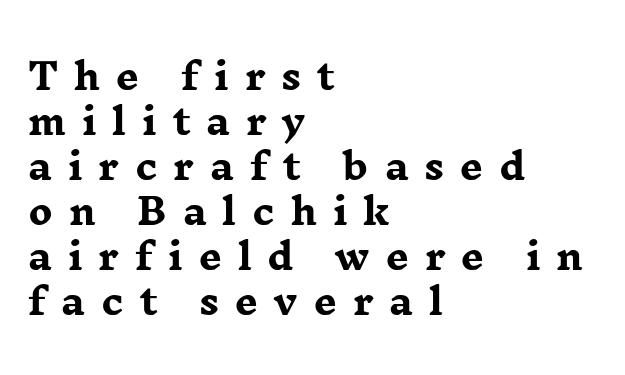
The characters display serif detailing at their extremities. These lines are set flush left with a ragged right edge. Each glyph is drawn with heavy, bold strokes. Is this a fixed-width face? No — the glyphs have proportional, varying widths. The tracking reads as deliberately expanded to a designer's eye. Decoration check: the copy has no underline.
